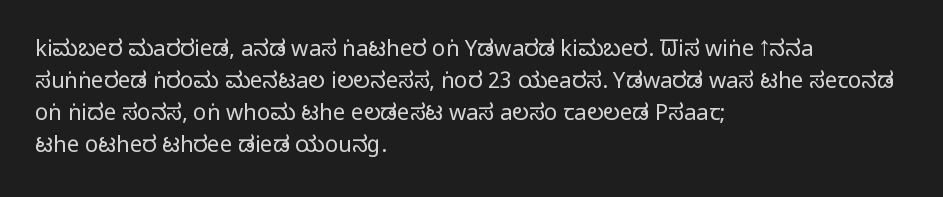
The image shows 22 px text type, upright; set left-aligned, normal line spacing (1.46x), normal letter spacing, not underlined.
